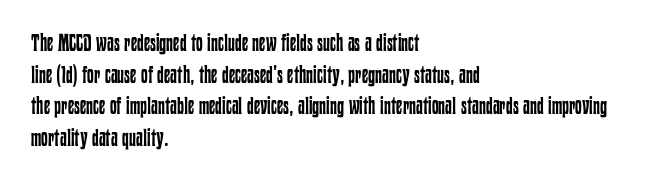
{"italic": "no", "bold": "no", "underline": "no", "align": "left", "line_spacing": "normal", "line_spacing_ratio": 1.32, "letter_spacing": "normal", "letter_spacing_em": 0.0, "glyph_px": 24}
